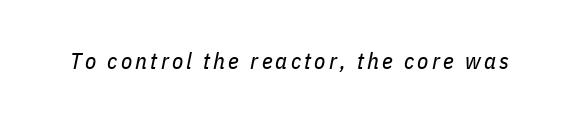
{"italic": "yes", "lean": "right", "slant_degrees": 11, "bold": "no", "underline": "no", "glyph_px": 23}
